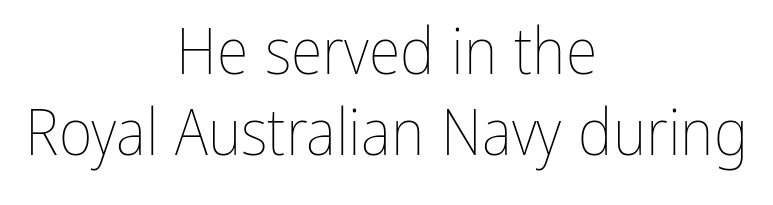
The image shows 65 px thin, condensed type, upright; set centered, normal line spacing (1.25x), normal letter spacing, not underlined; low stroke contrast and a medium x-height.
